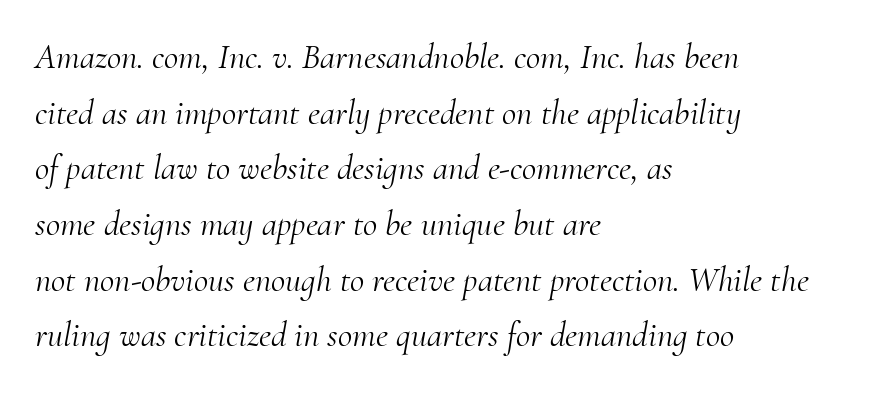
Q: Is the text bold? A: No.
Q: Is the text italic (slanted)? A: Yes, it leans right by about 10 degrees.
Q: Is the typeface a serif or a sans-serif typeface? A: Serif.
Q: Is the text underlined? A: No.
Q: How is the paragraph aligned? A: Left-aligned.
Q: Is the spacing between letters normal or unusually wide? A: Normal.
Q: Is the spacing between lines tight, normal or loose? A: Normal.
Q: Width (condensed, normal, or wide)? A: Normal.
Q: Stroke contrast? A: Medium.
Q: x-height? A: Small.
Q: Monospaced? A: No.
